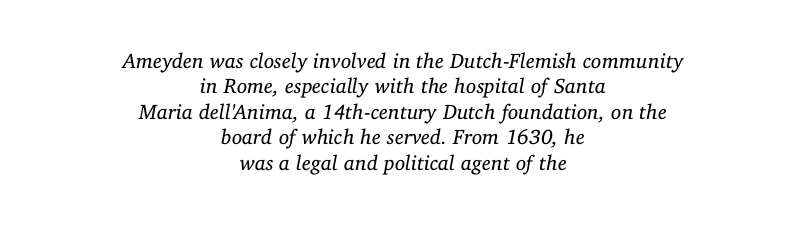
Heft: none added — not bold. The passage shown has conventional tracking throughout. Decoration check: the copy has no underline. A typesetter would mark this as italic. Horizontal alignment here is central, giving a formal, balanced look.
